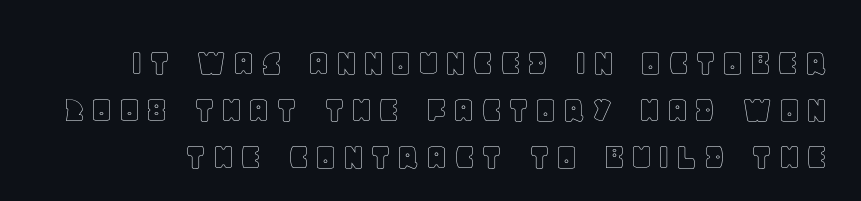
{"italic": "no", "width": "normal", "x_height": "large", "monospaced": "no", "underline": "no", "line_spacing_ratio": 1.18, "glyph_px": 40}
